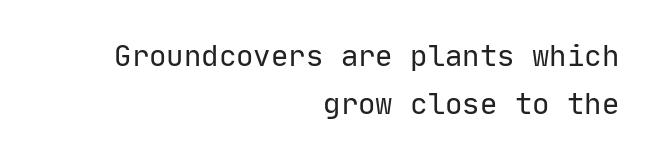
The image shows 29 px regular-weight sans-serif type, upright, monospaced; set right-aligned, normal line spacing (1.64x), normal letter spacing, not underlined; low stroke contrast and a medium x-height.
